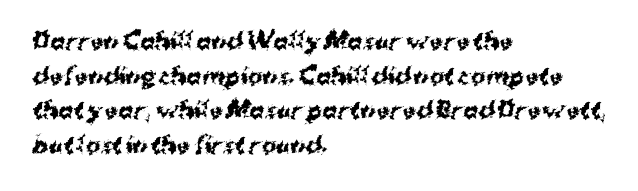
Whoever set this chose a conventional vertical rhythm. Students, note that the glyphs here touch the page at normal intervals. Strokes here are thick enough to call this a true bold.
